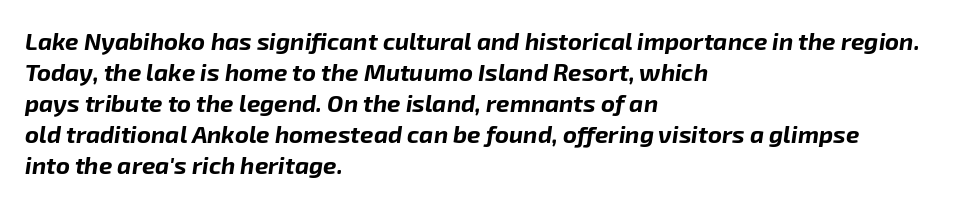
{"italic": "yes", "lean": "right", "slant_degrees": 8, "bold": "yes", "underline": "no", "align": "left", "line_spacing": "normal", "line_spacing_ratio": 1.29, "letter_spacing": "normal", "letter_spacing_em": 0.0, "glyph_px": 24}
